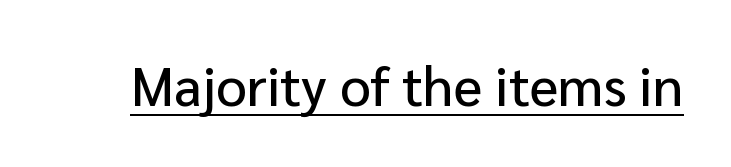
{"serif": "no", "italic": "no", "width": "normal", "stroke_contrast": "low", "x_height": "medium", "monospaced": "no", "underline": "yes", "letter_spacing": "normal", "letter_spacing_em": 0.0, "glyph_px": 54}
